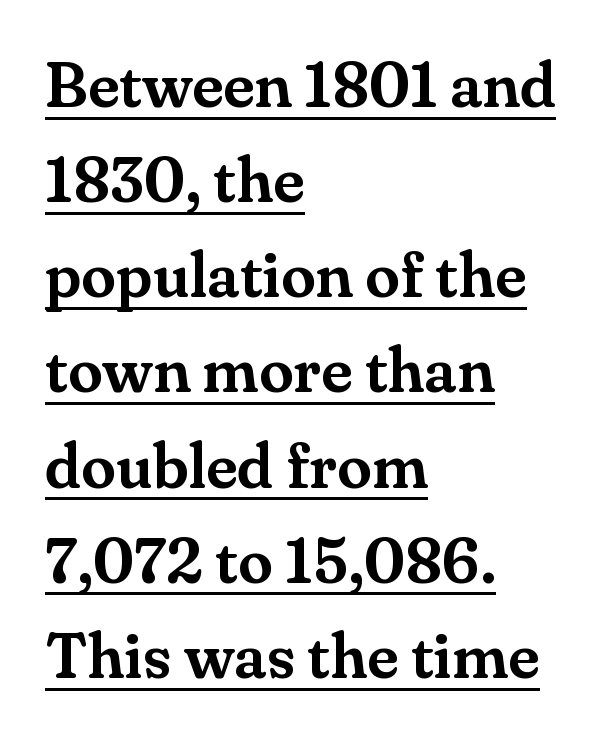
Q: Is the text italic (slanted)? A: No, it is upright.
Q: Is the typeface a serif or a sans-serif typeface? A: Serif.
Q: Is the text underlined? A: Yes.
Q: How is the paragraph aligned? A: Left-aligned.
Q: Is the spacing between letters normal or unusually wide? A: Normal.
Q: Is the spacing between lines tight, normal or loose? A: Normal.
Q: Width (condensed, normal, or wide)? A: Normal.
Q: Stroke contrast? A: Medium.
Q: x-height? A: Small.
Q: Monospaced? A: No.
